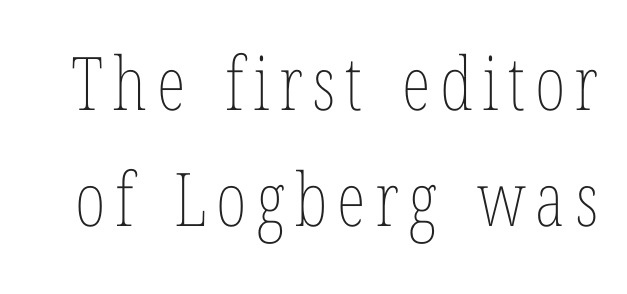
Here the designer chose a conventional face with non-uniform glyph widths. In terms of leading, this rendering sits right in the middle. Only glyphs here, with clear space below each row. Posture: straight, roman, zero tilt.
